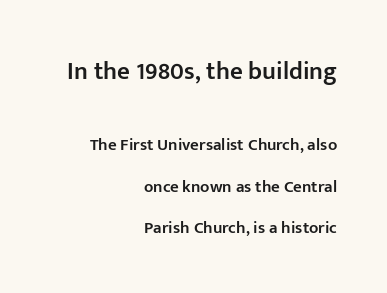
The image shows 25 px text type, upright; set right-aligned, loose line spacing (2.42x), normal letter spacing, not underlined; the first (top) block is 1.47x larger.
